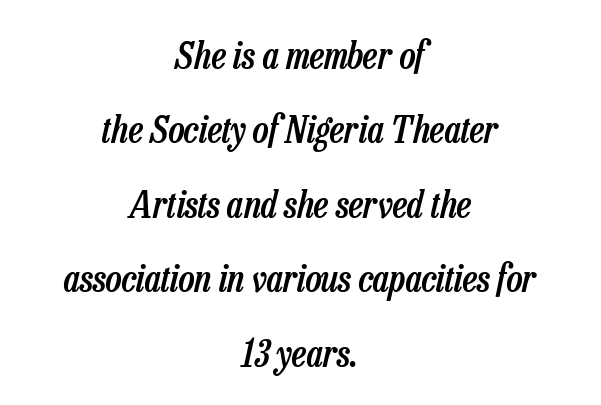
The foot of each line stays bare and open. Looks like regular typesetting: each glyph gets only the width it needs. Alignment: centered. The gaps between neighbouring characters are ordinary and unremarkable.
